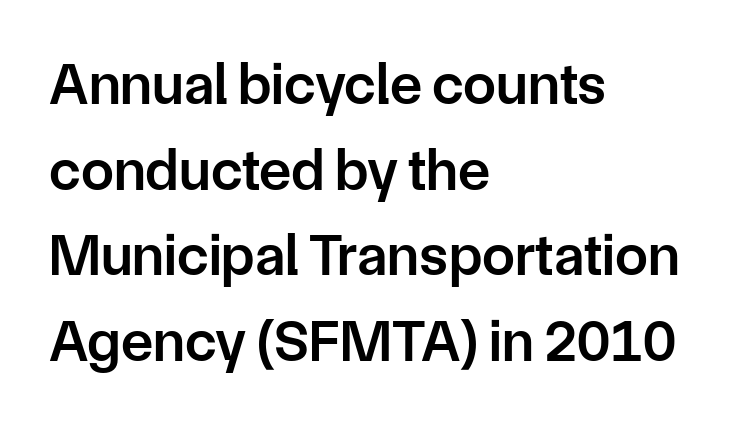
Proportional: the letters do not fall into vertical columns. The baseline area is clear. Leading: standard. Does the copy run flush right? No — it runs flush left.
